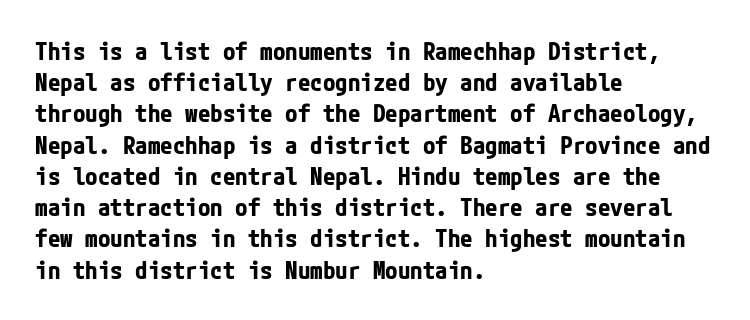
{"italic": "no", "bold": "yes", "underline": "no", "align": "left", "line_spacing": "normal", "line_spacing_ratio": 1.25, "letter_spacing": "normal", "letter_spacing_em": 0.0, "glyph_px": 25}
